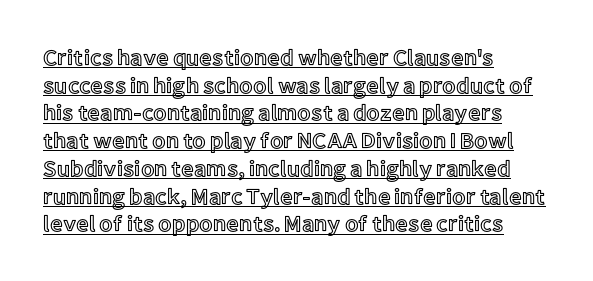
{"italic": "no", "underline": "yes", "align": "left", "line_spacing": "normal", "line_spacing_ratio": 1.26, "letter_spacing": "normal", "letter_spacing_em": 0.0, "glyph_px": 22}
